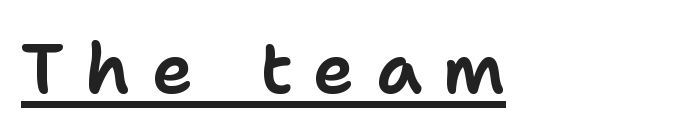
Character widths vary here, with narrow letters taking less room than wide ones. Unlike a traditional serif, this face leaves its strokes unadorned. Honestly, the underline is the first thing you notice here. Tracking value appears strongly positive — letters spread wide.
